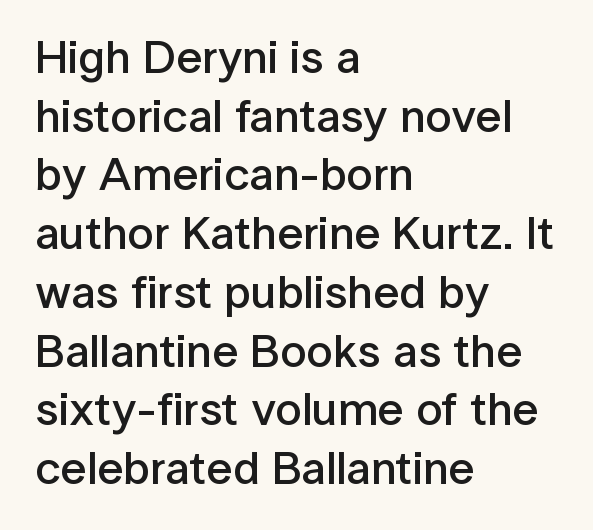
If you drew a line through each stem, it would be perfectly vertical. The glyphs have the mass of a demibold cut, below bold. Decoration check: the copy has no underline. A typesetter would call this proportional, since set widths differ per character.
